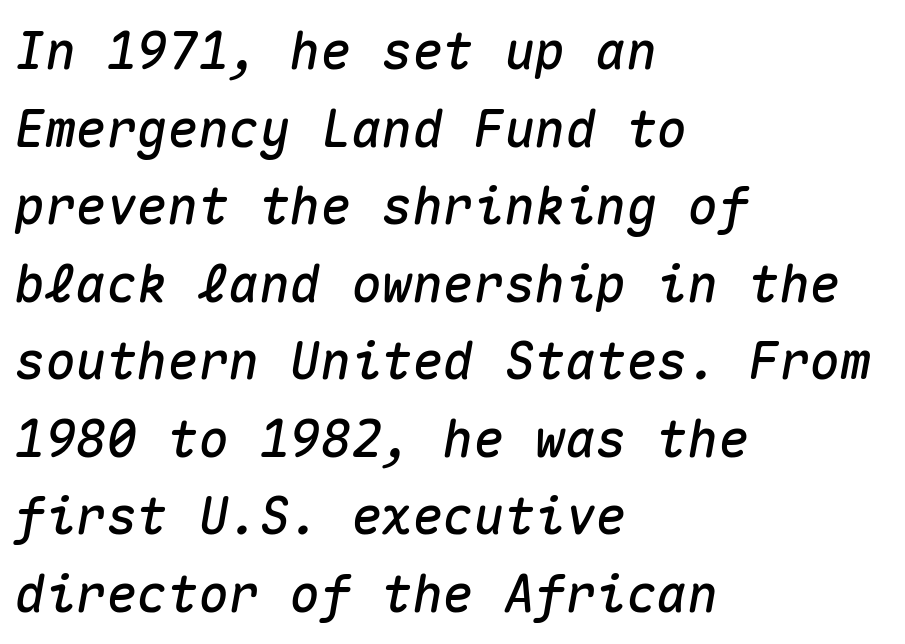
{"italic": "yes", "lean": "right", "slant_degrees": 10, "width": "normal", "stroke_contrast": "medium", "x_height": "medium", "monospaced": "yes", "underline": "no", "align": "left", "line_spacing": "normal", "line_spacing_ratio": 1.52, "letter_spacing": "normal", "letter_spacing_em": 0.0, "glyph_px": 51}
